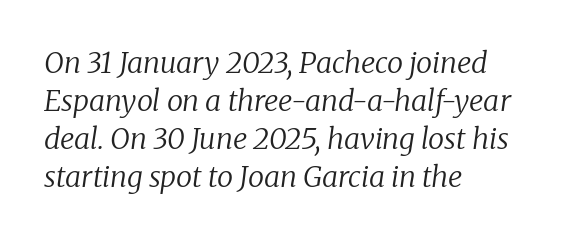
Notice how the stems are inclined rather than vertical — that's the hallmark of italics. A typesetter would label this face a serif. Vertical spacing — default. How are the letters spaced? Ordinarily, with no added tracking. Rule under the text: the space is simply empty.
